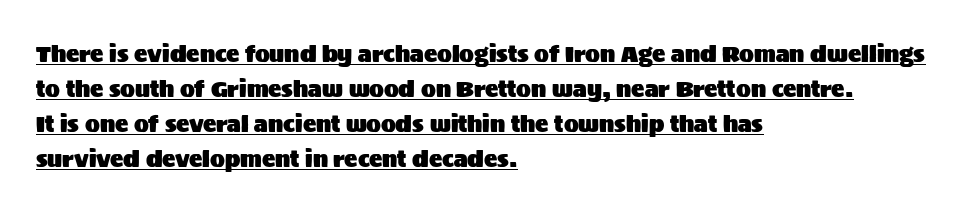
The image shows 22 px text type, upright; set left-aligned, normal line spacing (1.59x), normal letter spacing, underlined.
